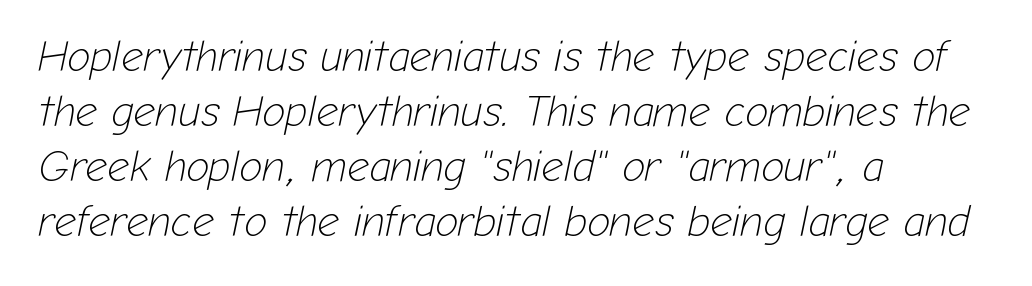
{"italic": "yes", "lean": "right", "slant_degrees": 12, "bold": "no", "weight": "light", "width": "normal", "stroke_contrast": "low", "x_height": "medium", "monospaced": "no", "underline": "no", "align": "left", "line_spacing": "normal", "line_spacing_ratio": 1.28, "letter_spacing": "normal", "letter_spacing_em": 0.0, "glyph_px": 43}
